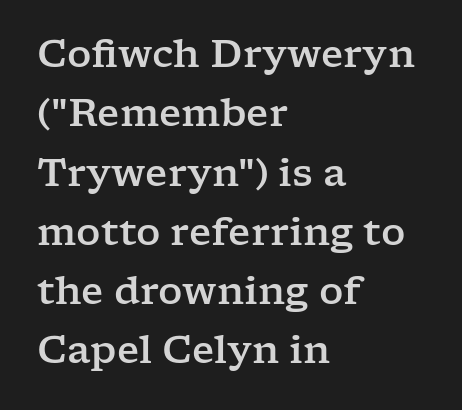
Q: Is the text italic (slanted)? A: No, it is upright.
Q: Is the typeface a serif or a sans-serif typeface? A: Serif.
Q: Is the text underlined? A: No.
Q: How is the paragraph aligned? A: Left-aligned.
Q: Is the spacing between letters normal or unusually wide? A: Normal.
Q: Is the spacing between lines tight, normal or loose? A: Normal.
Q: Width (condensed, normal, or wide)? A: Wide.
Q: Stroke contrast? A: Low.
Q: x-height? A: Medium.
Q: Monospaced? A: No.
